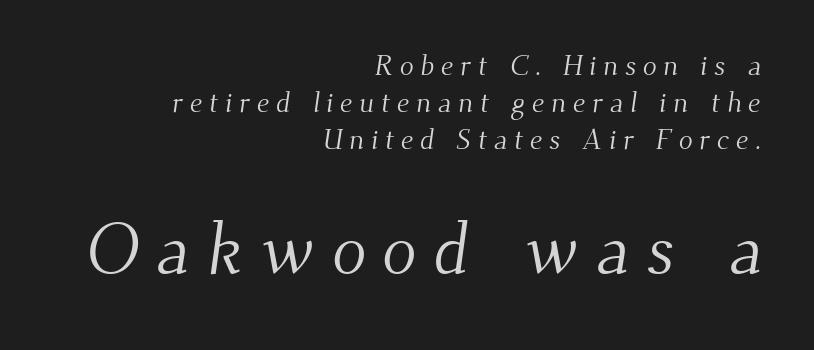
Q: Is the text bold? A: No.
Q: Is the typeface a serif or a sans-serif typeface? A: Serif.
Q: Is the text underlined? A: No.
Q: How is the paragraph aligned? A: Right-aligned.
Q: Is the spacing between letters normal or unusually wide? A: Unusually wide.
Q: Is the spacing between lines tight, normal or loose? A: Normal.
Q: Which block of text is set in a larger size, the first (top) or the second (bottom)? A: The second (bottom) one.
Q: Width (condensed, normal, or wide)? A: Normal.
Q: Stroke contrast? A: Medium.
Q: x-height? A: Small.
Q: Monospaced? A: No.
